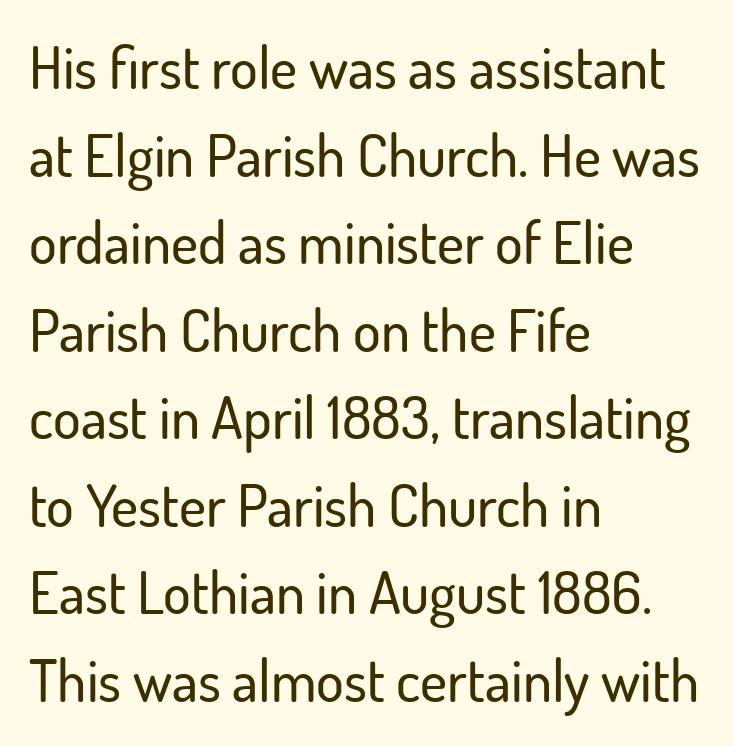
Q: Is the text italic (slanted)? A: No, it is upright.
Q: Is the typeface a serif or a sans-serif typeface? A: Sans-serif.
Q: Is the text underlined? A: No.
Q: How is the paragraph aligned? A: Left-aligned.
Q: Is the spacing between letters normal or unusually wide? A: Normal.
Q: Is the spacing between lines tight, normal or loose? A: Normal.
Q: Width (condensed, normal, or wide)? A: Normal.
Q: Stroke contrast? A: Low.
Q: x-height? A: Small.
Q: Monospaced? A: No.
